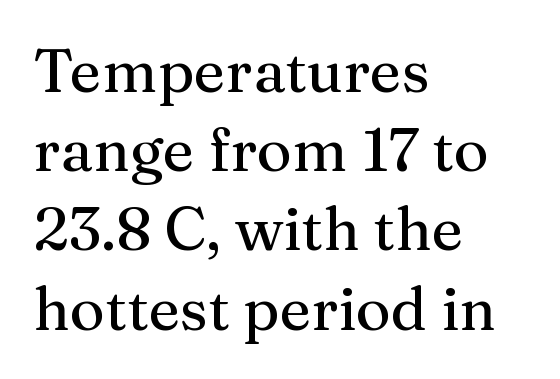
The image shows 60 px serif type, upright; set left-aligned, normal line spacing (1.32x), normal letter spacing, not underlined; medium stroke contrast and a medium x-height.
